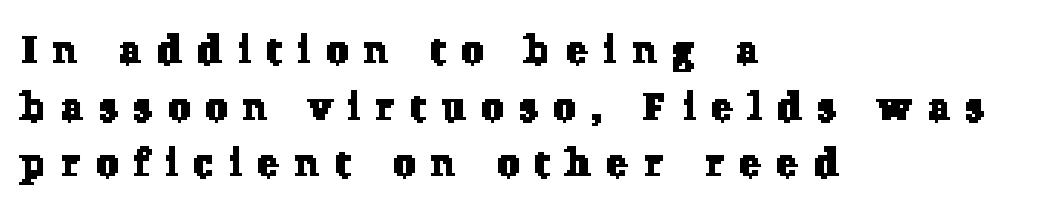
Q: Is the typeface a serif or a sans-serif typeface? A: Serif.
Q: Is the text underlined? A: No.
Q: How is the paragraph aligned? A: Left-aligned.
Q: Is the spacing between letters normal or unusually wide? A: Unusually wide.
Q: Is the spacing between lines tight, normal or loose? A: Normal.
Q: Width (condensed, normal, or wide)? A: Normal.
Q: Stroke contrast? A: Low.
Q: x-height? A: Medium.
Q: Monospaced? A: No.
